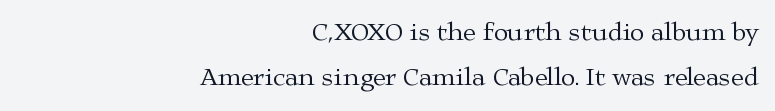
How are the letters spaced? Ordinarily, with no added tracking. A roman cut, with each character standing at attention. The face looks like a standard text weight, possibly lighter. The lines are quadded right. The words here are not underlined.
